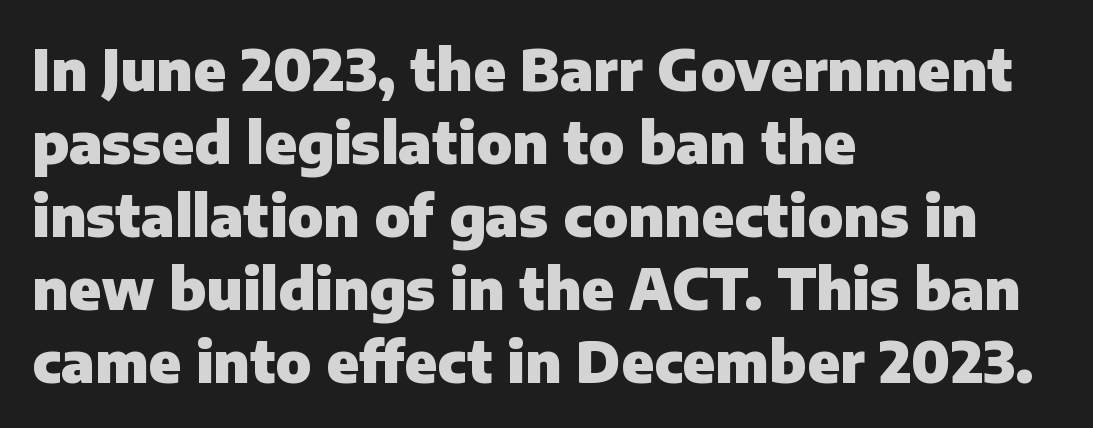
The image shows 57 px heavy sans-serif type, upright; set left-aligned, normal line spacing (1.28x), normal letter spacing, not underlined; low stroke contrast and a medium x-height.
